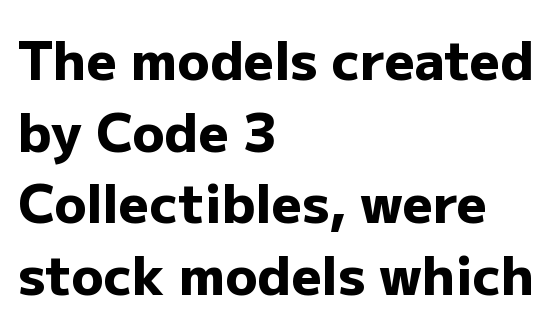
Q: Is the text bold? A: Yes.
Q: Is the text italic (slanted)? A: No, it is upright.
Q: Is the typeface a serif or a sans-serif typeface? A: Sans-serif.
Q: Is the text underlined? A: No.
Q: How is the paragraph aligned? A: Left-aligned.
Q: Is the spacing between letters normal or unusually wide? A: Normal.
Q: Is the spacing between lines tight, normal or loose? A: Normal.
Q: Width (condensed, normal, or wide)? A: Normal.
Q: Stroke contrast? A: Low.
Q: x-height? A: Medium.
Q: Monospaced? A: No.
